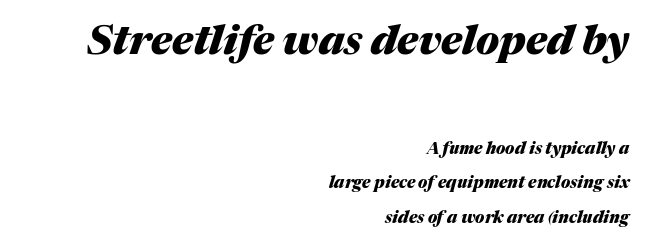
{"italic": "yes", "lean": "right", "slant_degrees": 17, "bold": "yes", "weight": "heavy", "width": "normal", "stroke_contrast": "medium", "x_height": "medium", "monospaced": "no", "underline": "no", "align": "right", "line_spacing": "loose", "line_spacing_ratio": 2.15, "letter_spacing": "normal", "letter_spacing_em": 0.0, "larger_block": "first", "size_ratio": 2.5, "glyph_px": 40}
